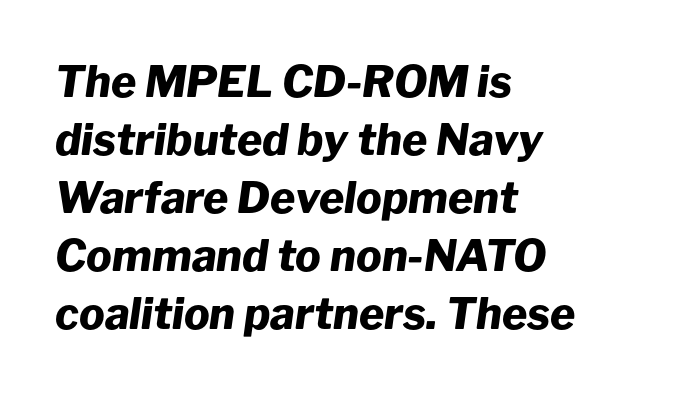
{"italic": "yes", "lean": "right", "slant_degrees": 8, "bold": "yes", "weight": "heavy", "width": "normal", "stroke_contrast": "low", "x_height": "medium", "monospaced": "no", "underline": "no", "align": "left", "line_spacing": "normal", "line_spacing_ratio": 1.35, "letter_spacing": "normal", "letter_spacing_em": 0.0, "glyph_px": 43}
